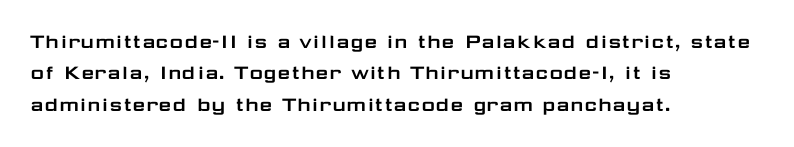
Q: Is the text italic (slanted)? A: No, it is upright.
Q: Is the text underlined? A: No.
Q: How is the paragraph aligned? A: Left-aligned.
Q: Is the spacing between letters normal or unusually wide? A: Normal.
Q: Is the spacing between lines tight, normal or loose? A: Normal.
